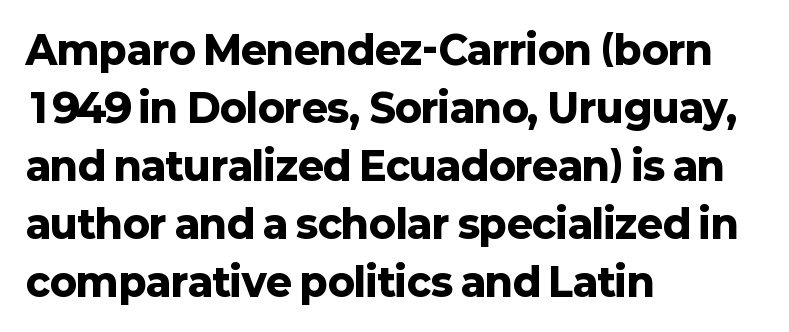
The image shows 39 px heavy sans-serif type, upright; set left-aligned, normal line spacing (1.49x), normal letter spacing, not underlined; low stroke contrast and a medium x-height.
